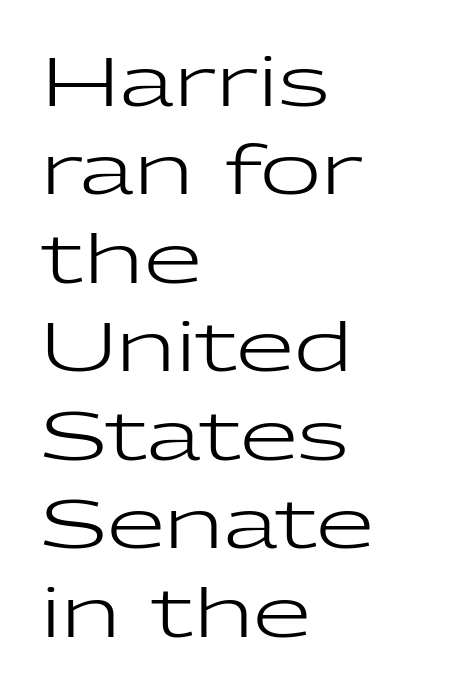
Just letters on the line, the space beneath them empty. Is the letter spacing exaggerated? No — it looks like the ordinary default. The leading is moderate, giving the passage an even texture. Is the type heavy? It reads as light-to-regular instead.
